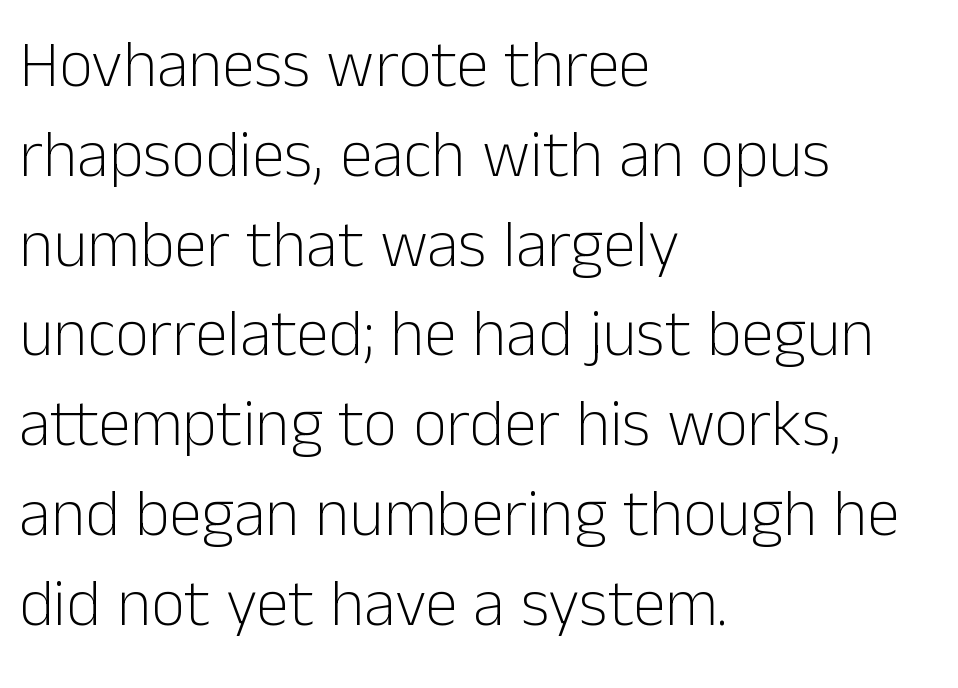
The image shows 66 px light sans-serif type, upright; set left-aligned, normal line spacing (1.36x), normal letter spacing, not underlined; low stroke contrast and a medium x-height.
